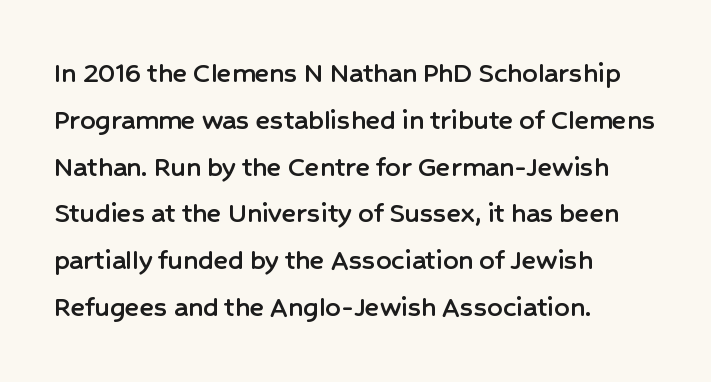
The image shows 30 px sans-serif type, upright; set left-aligned, normal line spacing (1.56x), normal letter spacing, not underlined; low stroke contrast and a medium x-height.
